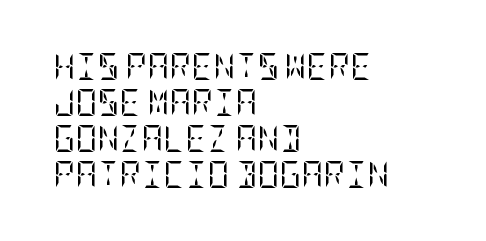
Q: Is the text bold? A: No.
Q: Is the text italic (slanted)? A: No, it is upright.
Q: Is the text underlined? A: No.
Q: How is the paragraph aligned? A: Left-aligned.
Q: Is the spacing between letters normal or unusually wide? A: Normal.
Q: Is the spacing between lines tight, normal or loose? A: Normal.
